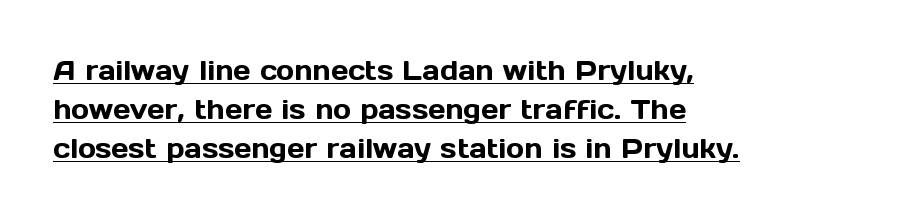
Q: Is the text italic (slanted)? A: No, it is upright.
Q: Is the text underlined? A: Yes.
Q: How is the paragraph aligned? A: Left-aligned.
Q: Is the spacing between letters normal or unusually wide? A: Normal.
Q: Is the spacing between lines tight, normal or loose? A: Normal.
